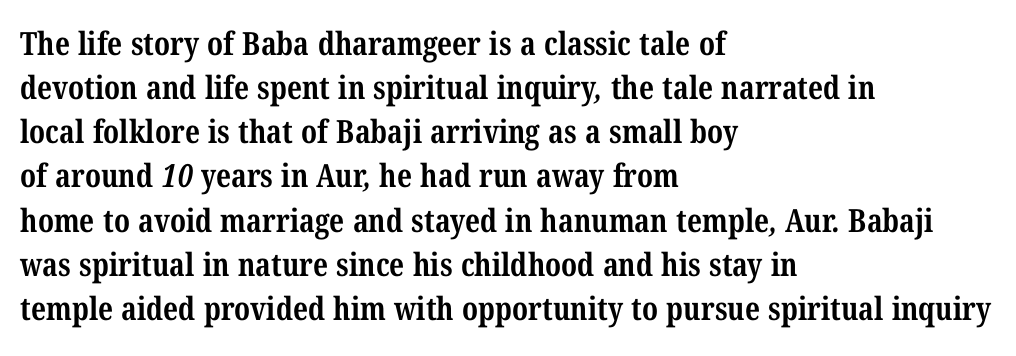
The image shows 32 px bold, condensed serif type; set left-aligned, normal line spacing (1.38x), normal letter spacing, not underlined; medium stroke contrast and a medium x-height.
